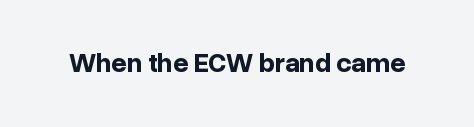
What stands out about the letter spacing? Nothing — it is the standard amount. No italicization has been applied; the sample stays upright. The gap between lines stays unmarked. Thick stems and heavy bowls — unmistakably bold.
